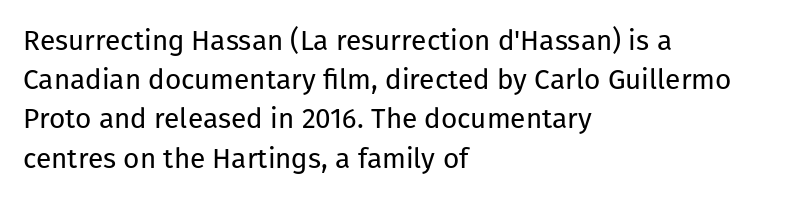
Vertically, the passage feels balanced, rows spaced as you'd expect. You can tell it's not italic because the verticals are truly vertical. This is sans-serif lettering, the kind often seen on screens and signage. Descenders are the only things crossing below the line.
